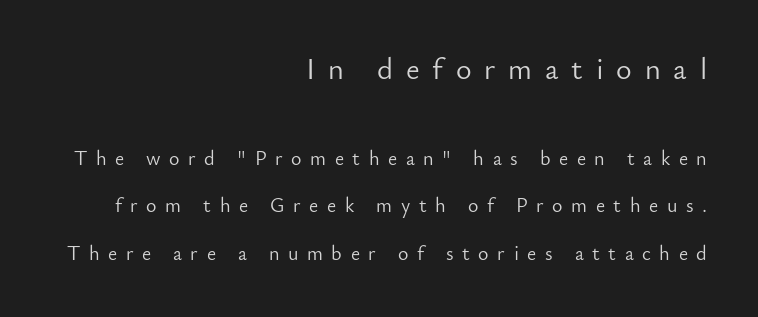
Q: Is the text bold? A: No.
Q: Is the text italic (slanted)? A: No, it is upright.
Q: Is the typeface a serif or a sans-serif typeface? A: Sans-serif.
Q: Is the text underlined? A: No.
Q: How is the paragraph aligned? A: Right-aligned.
Q: Is the spacing between letters normal or unusually wide? A: Unusually wide.
Q: Is the spacing between lines tight, normal or loose? A: Loose.
Q: Which block of text is set in a larger size, the first (top) or the second (bottom)? A: The first (top) one.
Q: Width (condensed, normal, or wide)? A: Normal.
Q: Stroke contrast? A: Low.
Q: x-height? A: Small.
Q: Monospaced? A: No.
